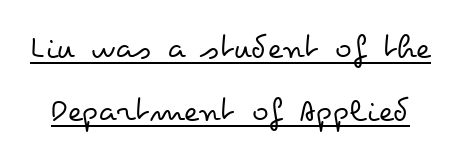
{"italic": "no", "bold": "no", "weight": "regular", "width": "wide", "stroke_contrast": "low", "x_height": "small", "monospaced": "no", "underline": "yes", "line_spacing_ratio": 1.81, "letter_spacing": "normal", "letter_spacing_em": 0.0, "glyph_px": 35}
